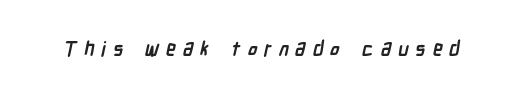
Compared with an ordinary text face, these strokes are far heavier — a full bold. Glyph-to-glyph distance is far greater than everyday printed text. A bare baseline throughout the passage.
